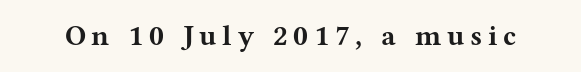
Q: Is the text bold? A: Yes.
Q: Is the text italic (slanted)? A: No, it is upright.
Q: Is the typeface a serif or a sans-serif typeface? A: Serif.
Q: Is the text underlined? A: No.
Q: Is the spacing between letters normal or unusually wide? A: Unusually wide.
Q: Width (condensed, normal, or wide)? A: Wide.
Q: Stroke contrast? A: Medium.
Q: x-height? A: Medium.
Q: Monospaced? A: No.
